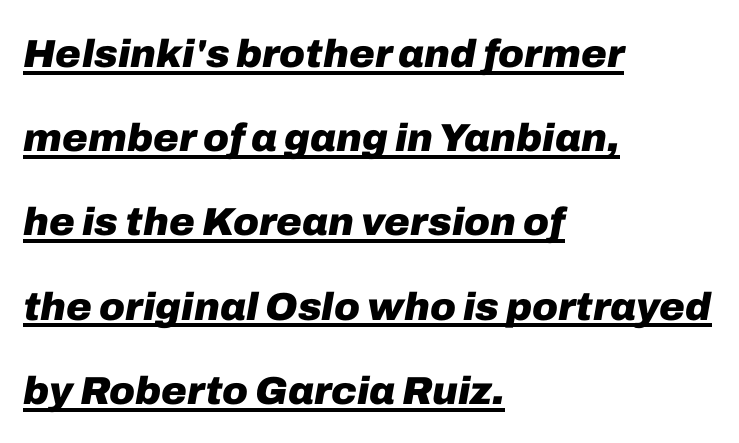
The typography opts for an oblique posture over an upright one. This sample has the flowing, uneven cadence of proportional lettering. Underline: present. Vertically, the passage feels expansive, rows floating well apart. What stands out about the letter spacing? Nothing — it is the standard amount.
